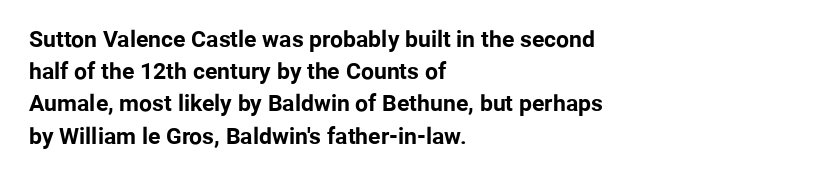
The image shows 23 px bold type, upright; set left-aligned, normal line spacing (1.4x), normal letter spacing, not underlined.
